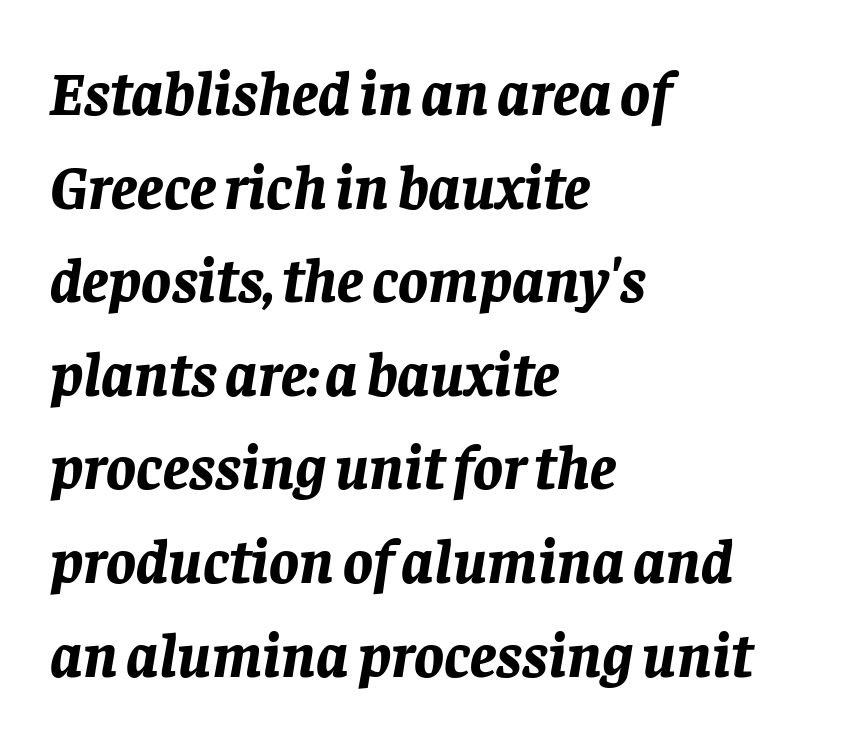
Bold? Absolutely — the strokes are thick and heavy. Line beginnings align vertically; line endings do not. Character widths vary here, with narrow letters taking less room than wide ones. A bare baseline throughout the passage.
